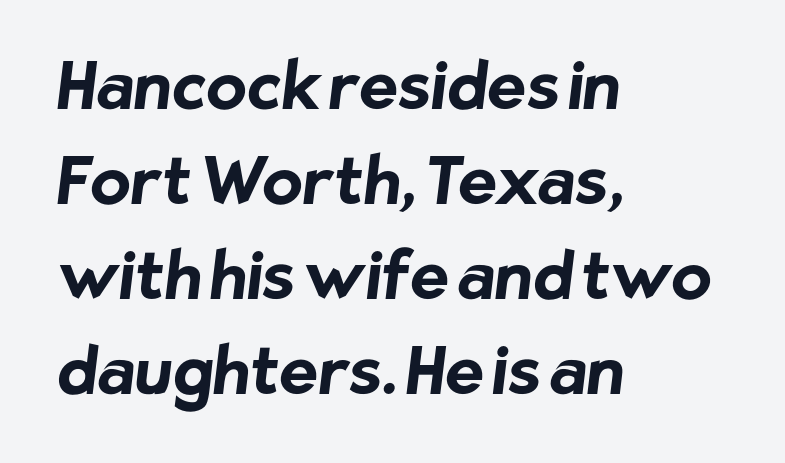
Nobody drew a line under any word here. Does the weight exceed regular? Yes, all the way to bold. You could call the tracking neutral — neither tight nor loose. Horizontally, the lines are justified to the leading edge only. Successive baselines arrive at the customary interval. Think of a printed novel: that variable character pitch is what you see here.
